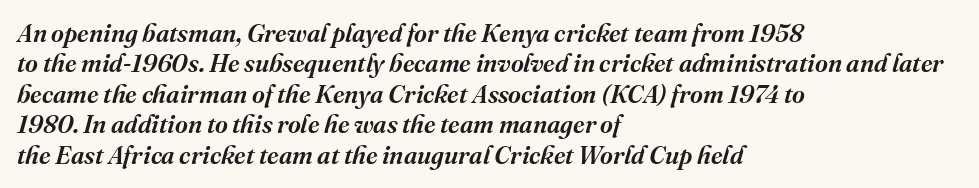
Q: Is the text italic (slanted)? A: Yes, it leans right by about 16 degrees.
Q: Is the text underlined? A: No.
Q: How is the paragraph aligned? A: Left-aligned.
Q: Is the spacing between letters normal or unusually wide? A: Normal.
